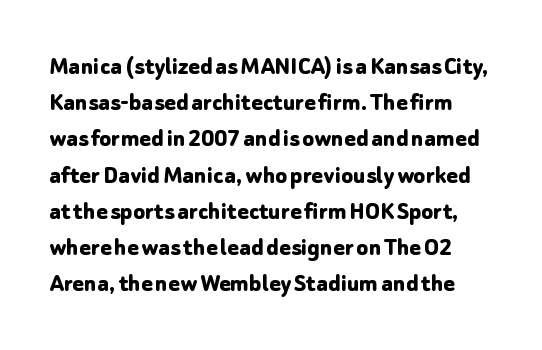
The image shows 27 px bold type, upright; set normal line spacing (1.34x), normal letter spacing, not underlined.
